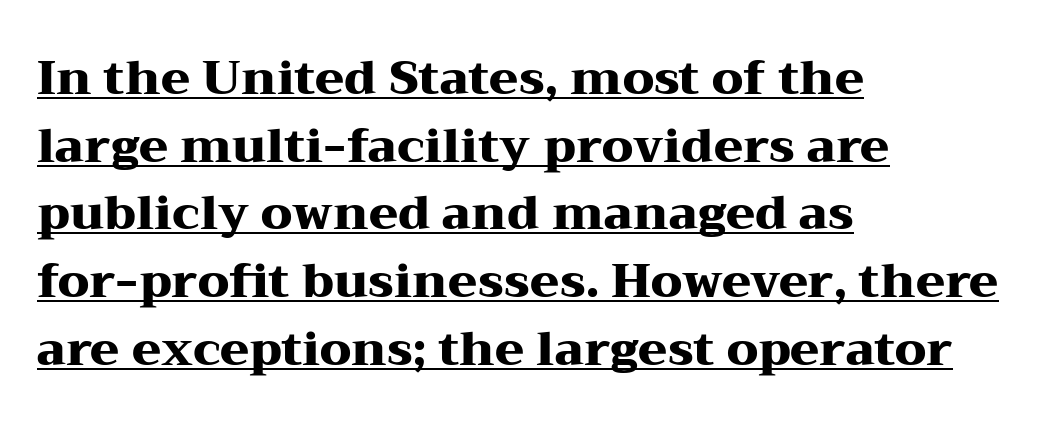
{"serif": "yes", "italic": "no", "bold": "yes", "weight": "heavy", "width": "wide", "stroke_contrast": "medium", "x_height": "medium", "monospaced": "no", "underline": "yes", "align": "left", "line_spacing": "normal", "line_spacing_ratio": 1.44, "letter_spacing": "normal", "letter_spacing_em": 0.0, "glyph_px": 47}
